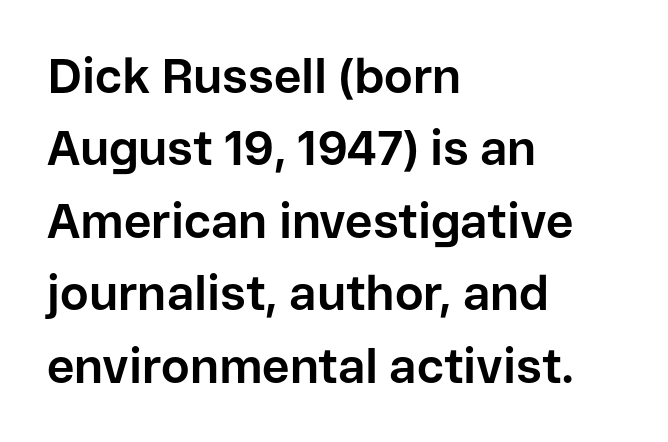
Does the type have serifs? No, each stem ends abruptly. The ragged edge is on the right, which tells us the setting is flush left. The font's upright variant was chosen for this text. This sample has the flowing, uneven cadence of proportional lettering. Check the space under the baseline: it is left empty.
